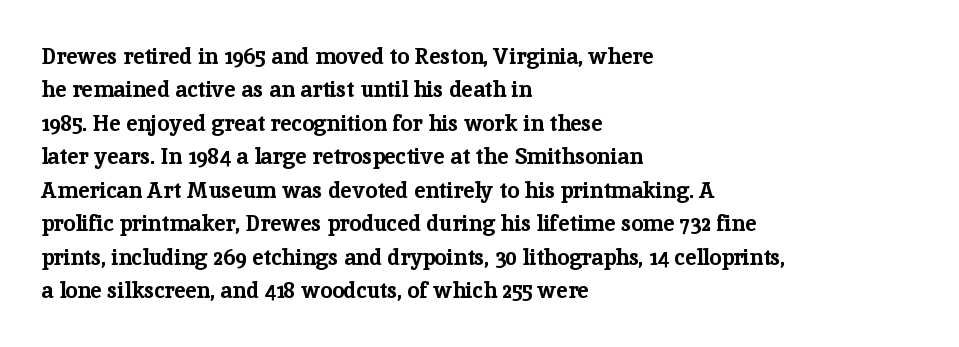
The strip under each line holds only bare page. Between one letter and the next there's only the usual sliver of space. Is there any slant? The stems are plumb. Plenty of ink on the page — the face is bold. Leading matches the norm, producing a regular column.
